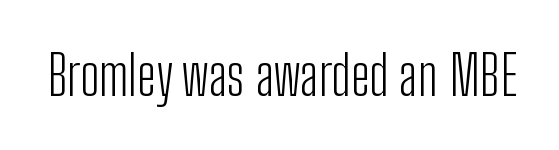
{"serif": "no", "italic": "no", "bold": "no", "weight": "light", "width": "condensed", "stroke_contrast": "low", "x_height": "medium", "monospaced": "no", "underline": "no", "letter_spacing": "normal", "letter_spacing_em": 0.0, "glyph_px": 54}
